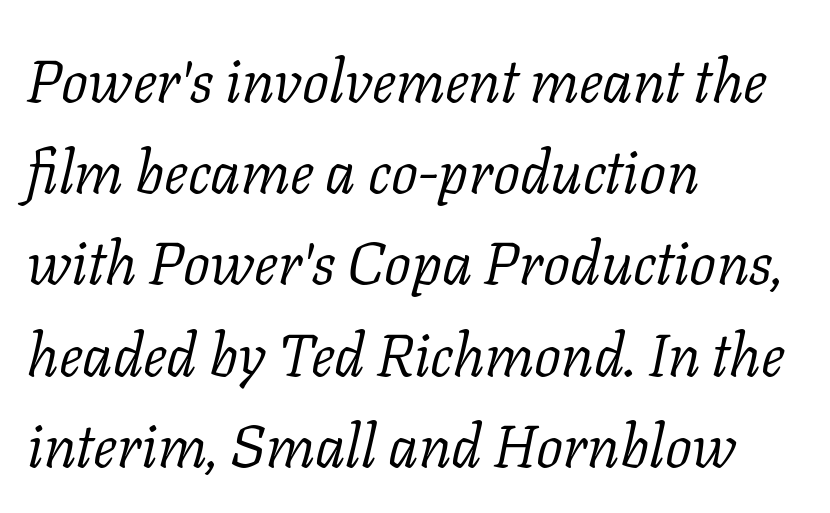
The image shows 60 px light serif type, italic (leaning right); set left-aligned, normal line spacing (1.52x), normal letter spacing, not underlined; low stroke contrast and a medium x-height.
